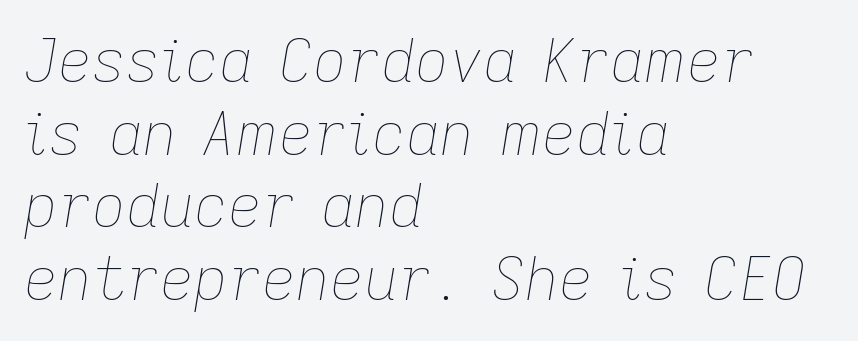
{"italic": "yes", "lean": "right", "slant_degrees": 9, "bold": "no", "weight": "thin", "width": "normal", "stroke_contrast": "low", "x_height": "medium", "monospaced": "no", "underline": "no", "align": "left", "line_spacing_ratio": 1.23, "letter_spacing": "normal", "letter_spacing_em": 0.0, "glyph_px": 59}
